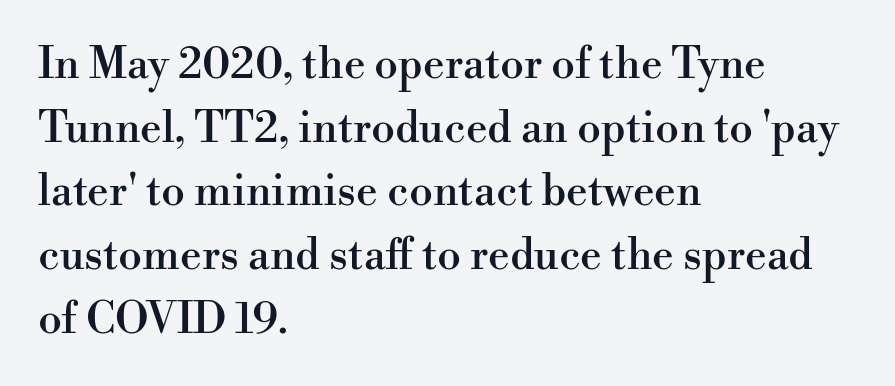
Honestly, there is no underline to notice here at all. The specimen reads as upright at a glance. Compared with a centered layout, this one pins lines to the left instead. The vertical gap from one line to the next is medium. Characters follow at the spacing the type designer built in. The face used here is proportionally spaced, like ordinary book or web type.
